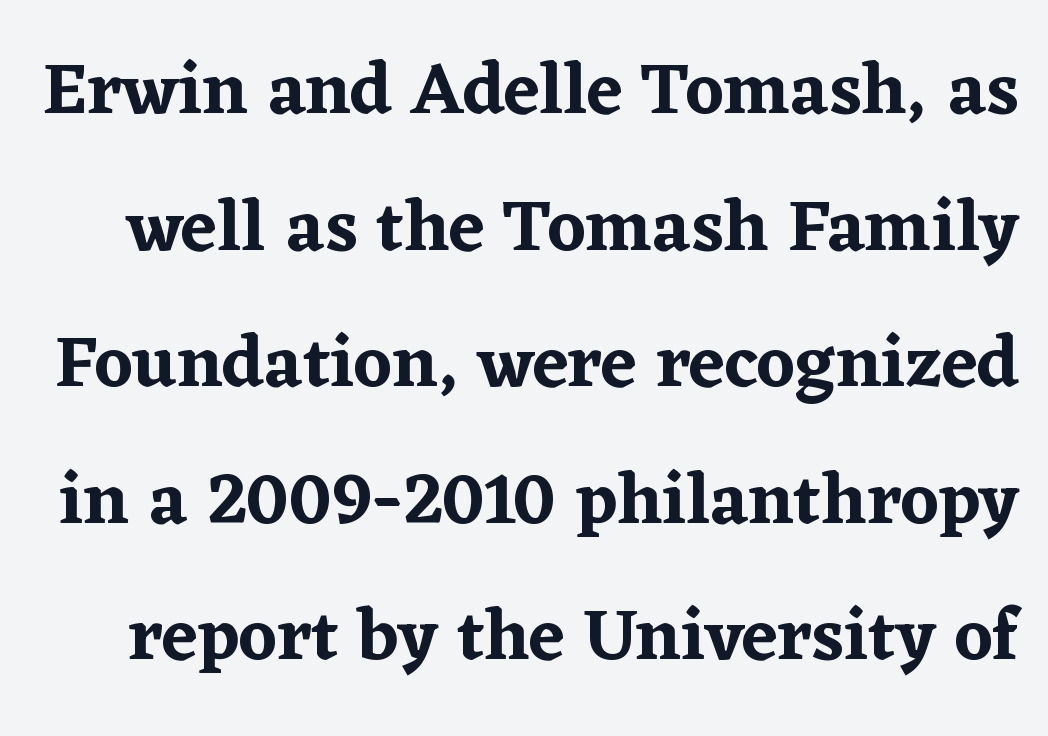
Q: Is the text italic (slanted)? A: No, it is upright.
Q: Is the typeface a serif or a sans-serif typeface? A: Serif.
Q: Is the text underlined? A: No.
Q: Is the spacing between letters normal or unusually wide? A: Normal.
Q: Width (condensed, normal, or wide)? A: Normal.
Q: Stroke contrast? A: Low.
Q: x-height? A: Medium.
Q: Monospaced? A: No.
